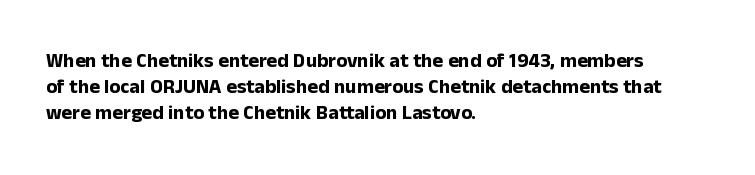
Q: Is the text bold? A: Yes.
Q: Is the text italic (slanted)? A: No, it is upright.
Q: Is the text underlined? A: No.
Q: How is the paragraph aligned? A: Left-aligned.
Q: Is the spacing between letters normal or unusually wide? A: Normal.
Q: Is the spacing between lines tight, normal or loose? A: Normal.
